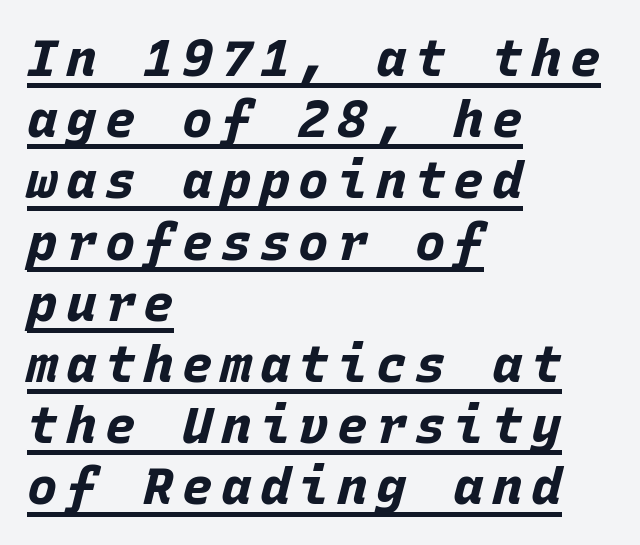
Check the space under the baseline: a stroke is drawn there. The rag falls on the right side of this text block. Heavy-handed strokes throughout: this text is bold. The whole block is typeset with a tilt.
